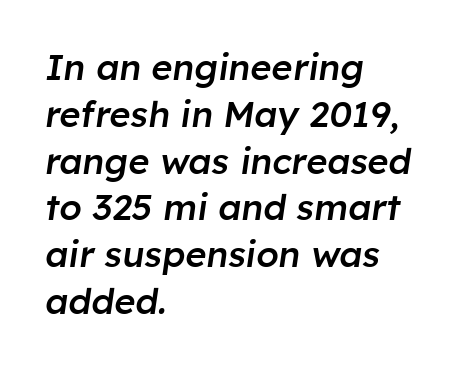
Q: Is the text bold? A: Semi-bold.
Q: Is the text italic (slanted)? A: Yes, it leans right by about 8 degrees.
Q: Is the text underlined? A: No.
Q: How is the paragraph aligned? A: Left-aligned.
Q: Is the spacing between letters normal or unusually wide? A: Normal.
Q: Is the spacing between lines tight, normal or loose? A: Normal.
Q: Width (condensed, normal, or wide)? A: Normal.
Q: Stroke contrast? A: Low.
Q: x-height? A: Medium.
Q: Monospaced? A: No.
